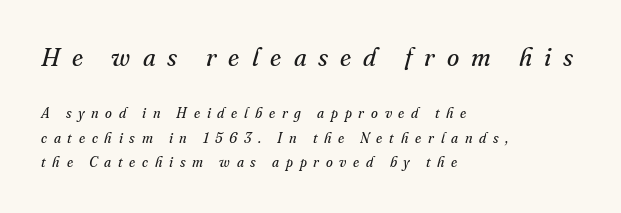
All the whitespace from short lines collects on the right. Compare the two chunks: the upper has the greater cap height. An italicized treatment has been applied to the whole sample. The tracking jumps out immediately: characters are airy and widely separated. The string is rendered with underlining switched off. The face looks like a standard text weight, possibly lighter.
